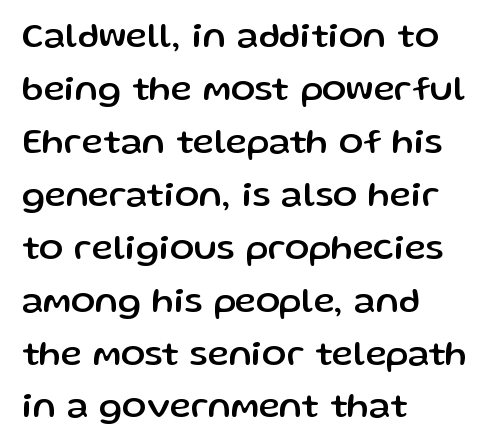
The image shows 36 px sans-serif type, upright; set left-aligned, normal line spacing (1.47x), normal letter spacing, not underlined; low stroke contrast and a medium x-height.
